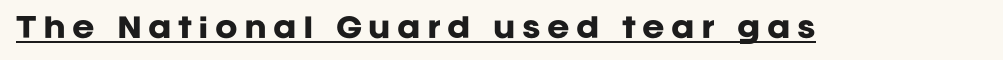
{"italic": "no", "bold": "yes", "underline": "yes", "letter_spacing": "wide", "letter_spacing_em": 0.23, "glyph_px": 27}
